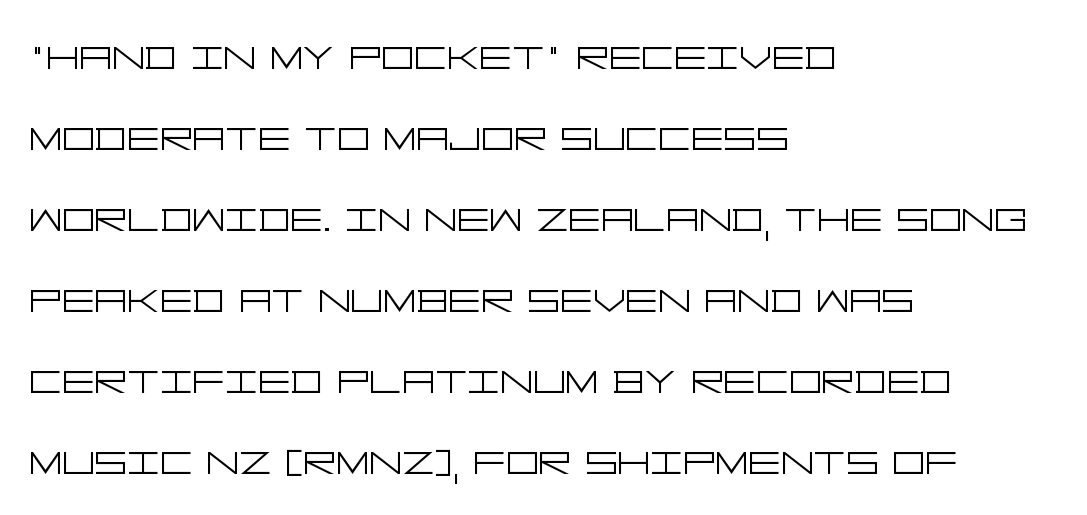
{"serif": "no", "italic": "no", "bold": "no", "weight": "light", "width": "wide", "stroke_contrast": "low", "x_height": "large", "underline": "no", "align": "left", "line_spacing": "normal", "line_spacing_ratio": 1.59, "letter_spacing": "normal", "letter_spacing_em": 0.0, "glyph_px": 51}
